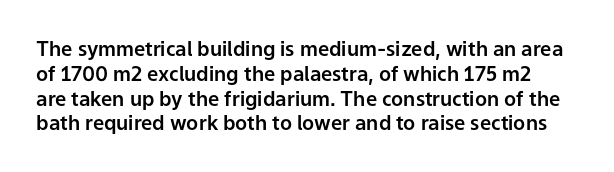
Q: Is the text italic (slanted)? A: No, it is upright.
Q: Is the text underlined? A: No.
Q: Is the spacing between letters normal or unusually wide? A: Normal.
